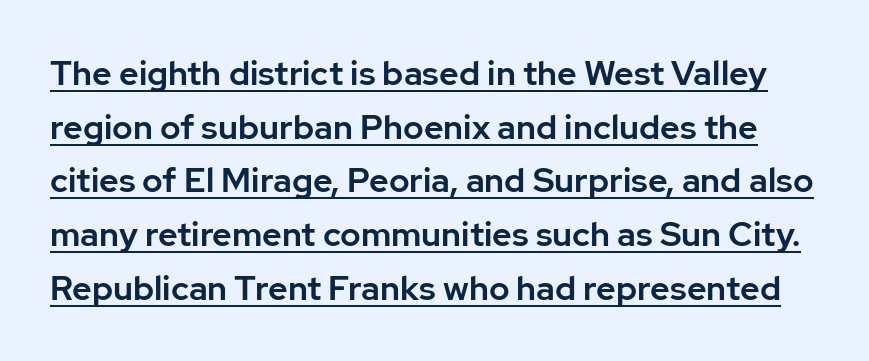
{"serif": "no", "italic": "no", "width": "normal", "stroke_contrast": "low", "x_height": "medium", "monospaced": "no", "underline": "yes", "line_spacing": "normal", "line_spacing_ratio": 1.58, "letter_spacing": "normal", "letter_spacing_em": 0.0, "glyph_px": 34}
